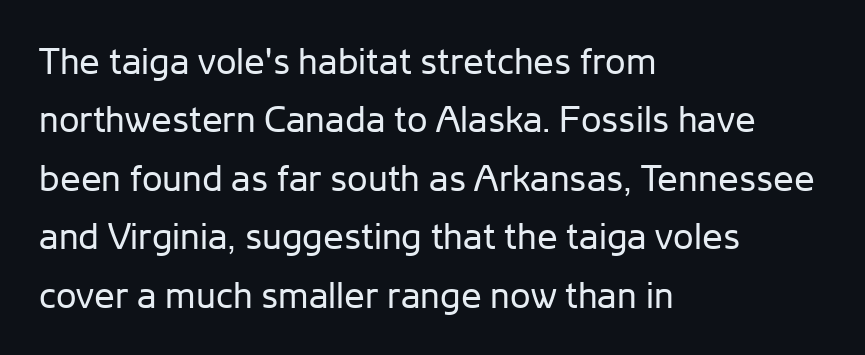
{"serif": "no", "italic": "no", "bold": "no", "weight": "regular", "width": "normal", "stroke_contrast": "low", "x_height": "medium", "monospaced": "no", "underline": "no", "align": "left", "line_spacing": "normal", "line_spacing_ratio": 1.58, "letter_spacing": "normal", "letter_spacing_em": 0.0, "glyph_px": 37}
